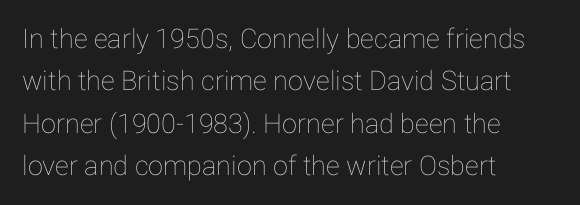
Successive baselines arrive at the customary interval. Tall strokes in this sample are plumb rather than angled. Where is the straight margin? On the left. Lines of text with bare space underneath. Each word holds together tightly as a unit, with standard inter-letter gaps.
